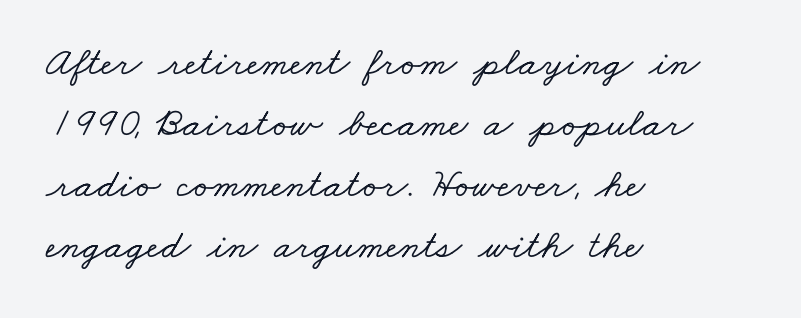
{"serif": "yes", "width": "wide", "stroke_contrast": "low", "x_height": "small", "monospaced": "no", "underline": "no", "align": "left", "line_spacing": "normal", "line_spacing_ratio": 1.49, "letter_spacing": "normal", "letter_spacing_em": 0.0, "glyph_px": 41}
